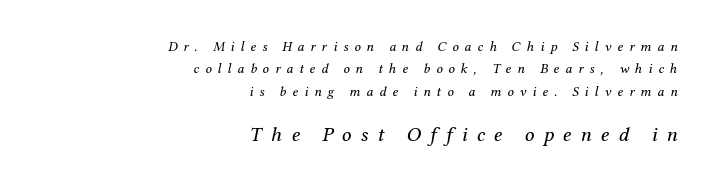
Q: Is the text bold? A: No.
Q: Is the text italic (slanted)? A: Yes, it leans right by about 12 degrees.
Q: Is the text underlined? A: No.
Q: How is the paragraph aligned? A: Right-aligned.
Q: Is the spacing between letters normal or unusually wide? A: Unusually wide.
Q: Is the spacing between lines tight, normal or loose? A: Normal.
Q: Which block of text is set in a larger size, the first (top) or the second (bottom)? A: The second (bottom) one.
